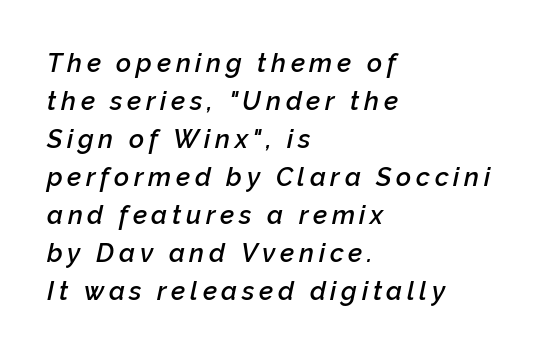
{"italic": "yes", "lean": "right", "slant_degrees": 12, "bold": "semi", "underline": "no", "align": "left", "line_spacing": "normal", "line_spacing_ratio": 1.46, "glyph_px": 26}
